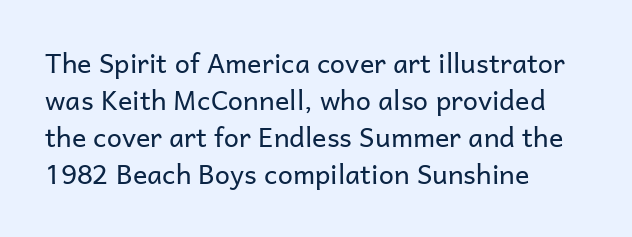
Q: Is the text bold? A: No.
Q: Is the text italic (slanted)? A: No, it is upright.
Q: Is the text underlined? A: No.
Q: How is the paragraph aligned? A: Left-aligned.
Q: Is the spacing between letters normal or unusually wide? A: Normal.
Q: Is the spacing between lines tight, normal or loose? A: Normal.
